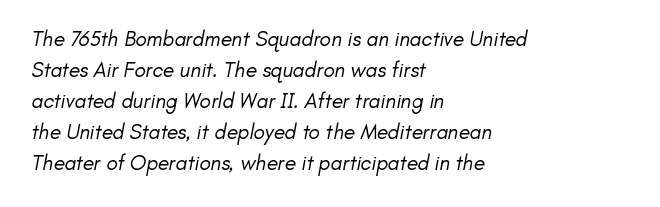
Q: Is the text bold? A: No.
Q: Is the text underlined? A: No.
Q: How is the paragraph aligned? A: Left-aligned.
Q: Is the spacing between letters normal or unusually wide? A: Normal.
Q: Is the spacing between lines tight, normal or loose? A: Normal.
